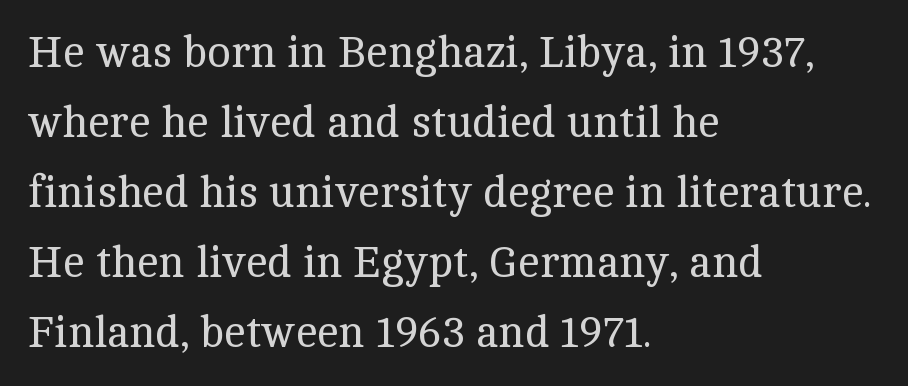
The image shows 44 px regular-weight serif type, upright; set left-aligned, normal line spacing (1.59x), normal letter spacing, not underlined; a medium x-height.
